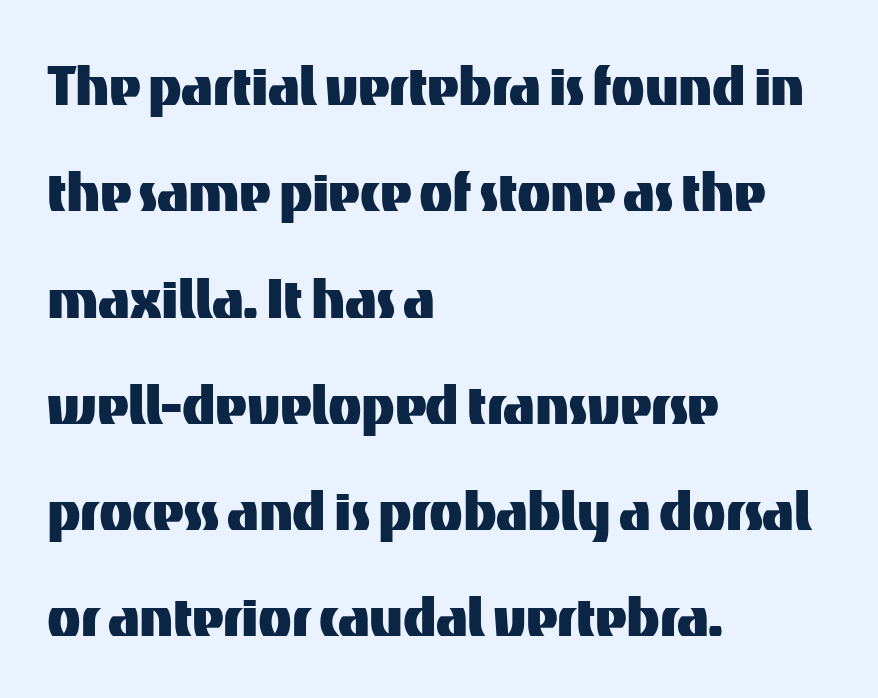
A typesetter would label this face a sans. In CSS terms this would be text-align: left. Note the varied advance widths — an 'i' is clearly narrower than an 'm'. Honestly, the letter spacing is just normal — you wouldn't notice it. If you measured baseline to baseline, you'd find a middling distance.
